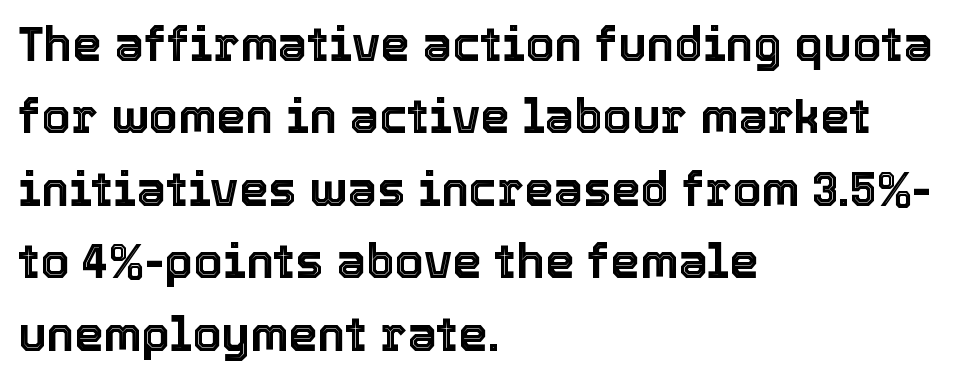
Q: Is the text italic (slanted)? A: No, it is upright.
Q: Is the text underlined? A: No.
Q: How is the paragraph aligned? A: Left-aligned.
Q: Is the spacing between letters normal or unusually wide? A: Normal.
Q: Is the spacing between lines tight, normal or loose? A: Normal.
Q: Width (condensed, normal, or wide)? A: Normal.
Q: x-height? A: Medium.
Q: Monospaced? A: No.
